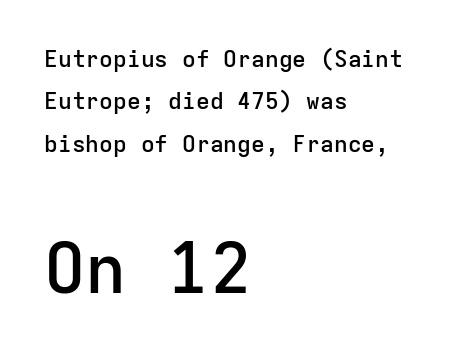
Q: Is the text bold? A: Semi-bold.
Q: Is the text italic (slanted)? A: No, it is upright.
Q: Is the typeface a serif or a sans-serif typeface? A: Sans-serif.
Q: Is the text underlined? A: No.
Q: How is the paragraph aligned? A: Left-aligned.
Q: Is the spacing between letters normal or unusually wide? A: Normal.
Q: Which block of text is set in a larger size, the first (top) or the second (bottom)? A: The second (bottom) one.
Q: Width (condensed, normal, or wide)? A: Normal.
Q: Stroke contrast? A: Low.
Q: x-height? A: Medium.
Q: Monospaced? A: Yes.
